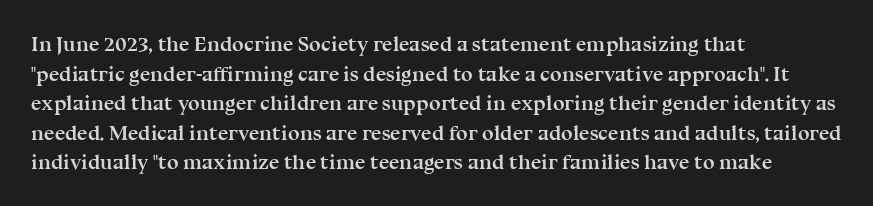
Q: Is the text bold? A: Yes.
Q: Is the text italic (slanted)? A: No, it is upright.
Q: Is the text underlined? A: No.
Q: How is the paragraph aligned? A: Left-aligned.
Q: Is the spacing between letters normal or unusually wide? A: Normal.
Q: Is the spacing between lines tight, normal or loose? A: Normal.
